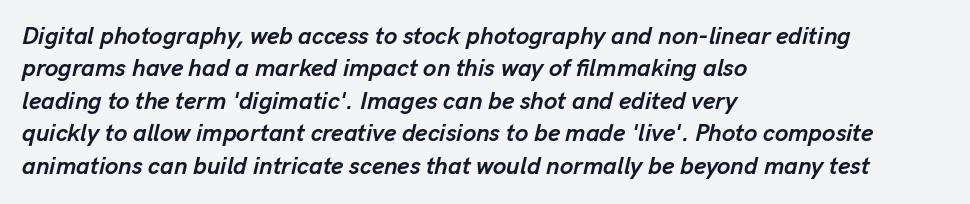
Q: Is the text bold? A: Yes.
Q: Is the text italic (slanted)? A: Yes, it leans right by about 13 degrees.
Q: Is the text underlined? A: No.
Q: How is the paragraph aligned? A: Left-aligned.
Q: Is the spacing between letters normal or unusually wide? A: Normal.
Q: Is the spacing between lines tight, normal or loose? A: Normal.
